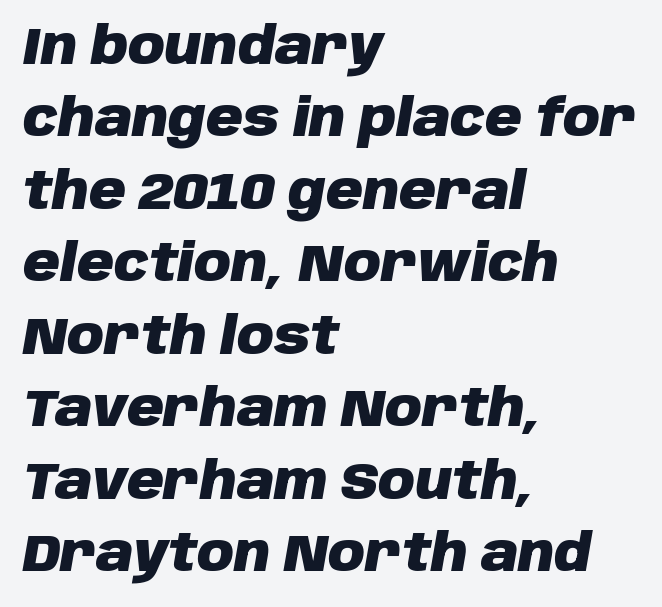
Compared with ordinary roman type, these characters are visibly tilted. The text block is weighted toward the left margin, trailing off unevenly rightward. How heavy is the stroke? Heavy — this is a bold. Looks like regular typesetting: each glyph gets only the width it needs.
